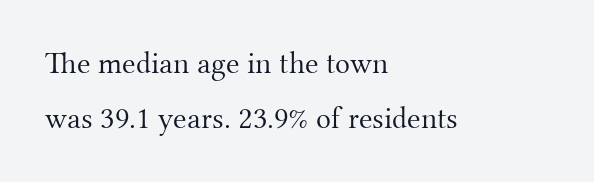
Q: Is the text bold? A: No.
Q: Is the text italic (slanted)? A: No, it is upright.
Q: Is the typeface a serif or a sans-serif typeface? A: Serif.
Q: Is the text underlined? A: No.
Q: How is the paragraph aligned? A: Left-aligned.
Q: Is the spacing between letters normal or unusually wide? A: Normal.
Q: Width (condensed, normal, or wide)? A: Normal.
Q: Stroke contrast? A: Medium.
Q: x-height? A: Small.
Q: Monospaced? A: No.
